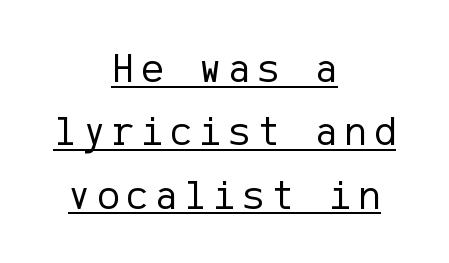
{"serif": "no", "italic": "no", "bold": "no", "weight": "regular", "width": "normal", "stroke_contrast": "low", "x_height": "medium", "underline": "yes", "align": "center", "line_spacing": "normal", "line_spacing_ratio": 1.51, "glyph_px": 42}
